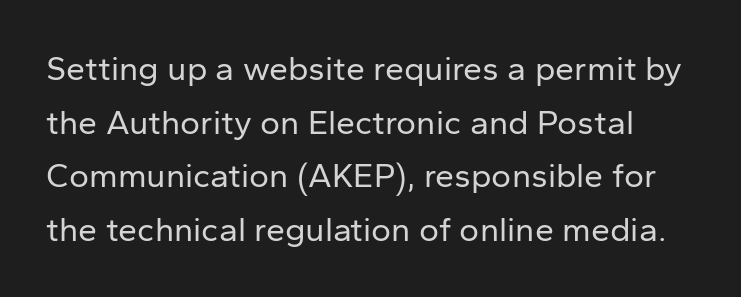
Students, observe: this is what conventionally led text looks like. The typesetting does not lean heavy: it is not bold. Glyph-to-glyph distance matches everyday printed text. Each letter keeps its own natural width here, so spacing adapts to shape.
